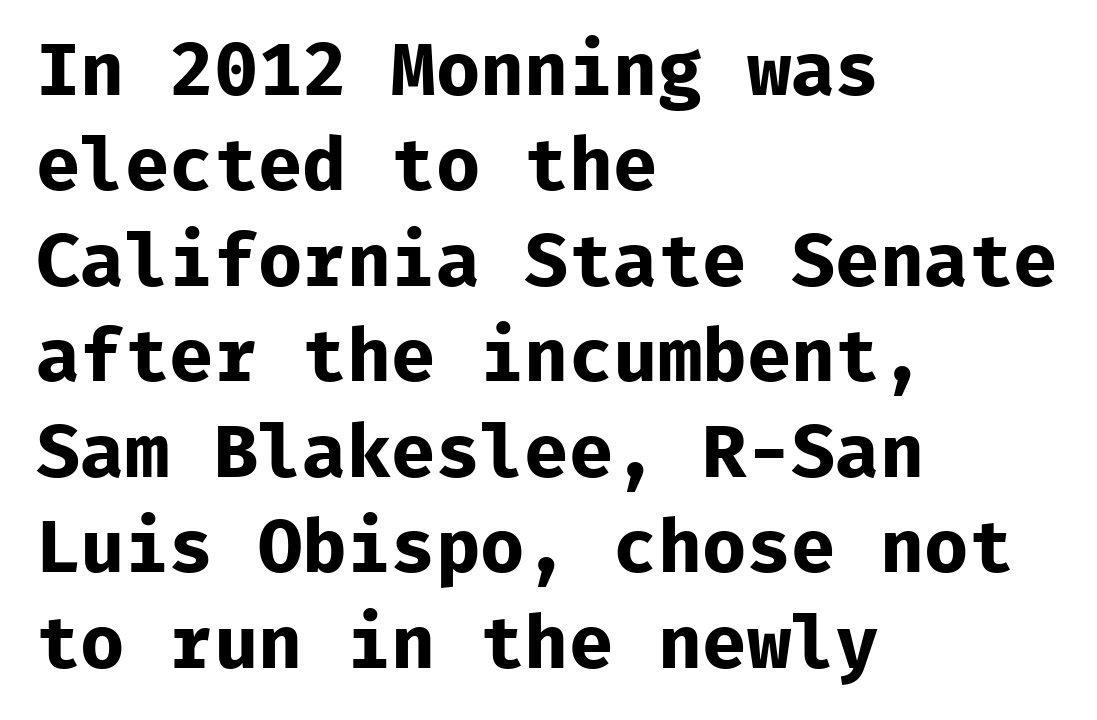
The image shows 74 px bold sans-serif type, upright, monospaced; set left-aligned, normal line spacing (1.29x), normal letter spacing, not underlined; low stroke contrast and a medium x-height.
